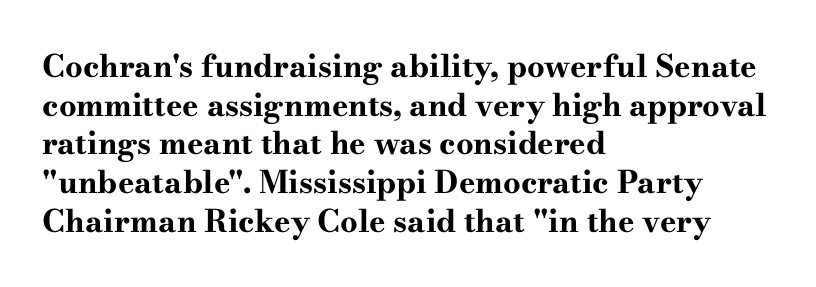
The area under the type is left untouched. Are there feet on the stems? There are — it's a serif. The rendering uses a bold face; every stroke is thick and dark. Character widths vary here, with narrow letters taking less room than wide ones. The letters stand straight up with perfectly vertical stems. Is the block centered? No — it sits flush against the left margin.
